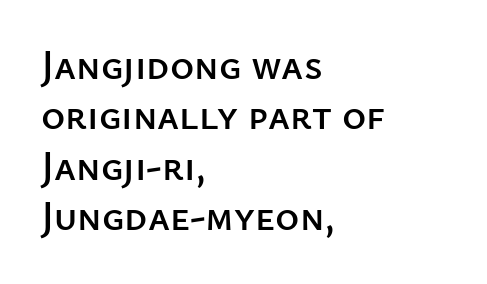
{"serif": "no", "italic": "no", "width": "normal", "stroke_contrast": "low", "x_height": "medium", "monospaced": "no", "underline": "no", "align": "left", "line_spacing_ratio": 1.23, "letter_spacing": "normal", "letter_spacing_em": 0.0, "glyph_px": 41}
